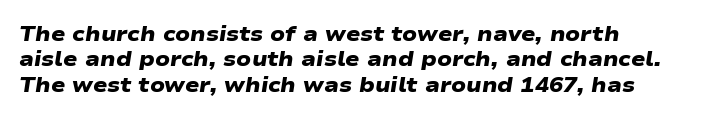
The image shows 21 px bold type; set left-aligned, line spacing 1.21x, normal letter spacing, not underlined.
